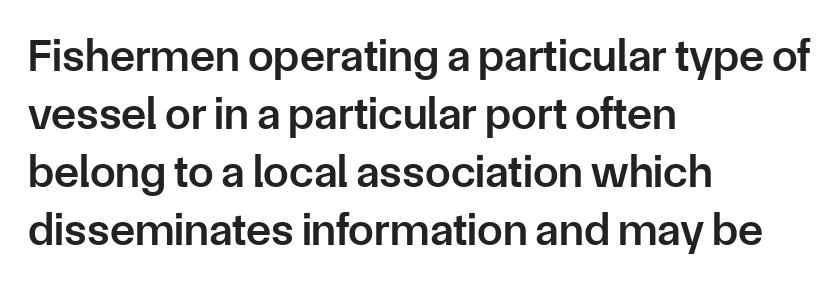
The passage is arranged the way most books set body copy — flush left. A typesetter would call this leading conventional body-copy spacing. The passage shown is semibold, sitting just below true bold. Unlike a traditional serif, this face leaves its strokes unadorned. The gap between lines stays unmarked.
